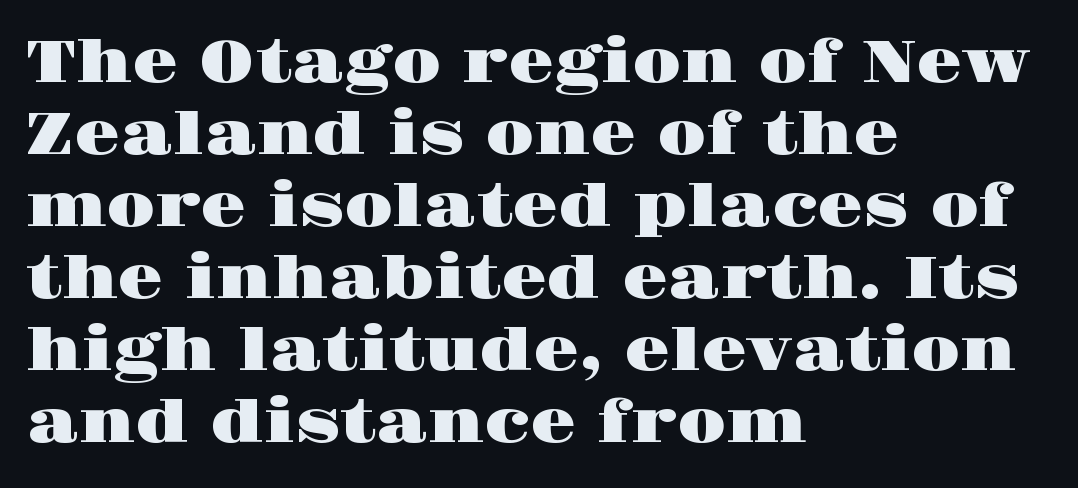
{"serif": "yes", "italic": "no", "width": "wide", "stroke_contrast": "high", "x_height": "large", "monospaced": "no", "underline": "no", "align": "left", "line_spacing_ratio": 1.22, "letter_spacing": "normal", "letter_spacing_em": 0.0, "glyph_px": 59}
